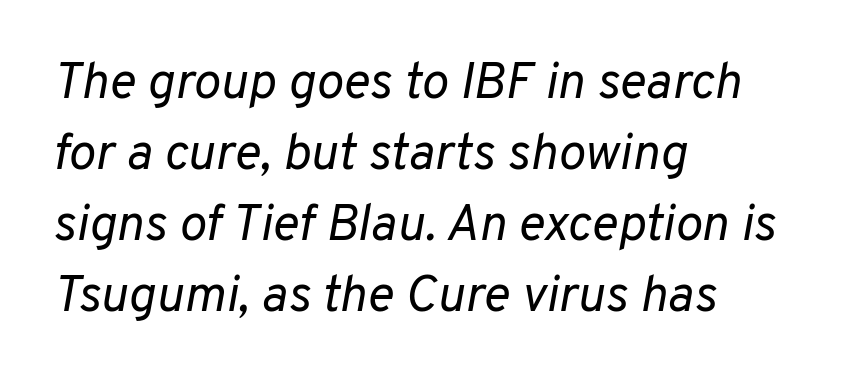
The image shows 51 px regular-weight type, italic (leaning right); set left-aligned, normal line spacing (1.39x), normal letter spacing, not underlined; low stroke contrast and a medium x-height.
